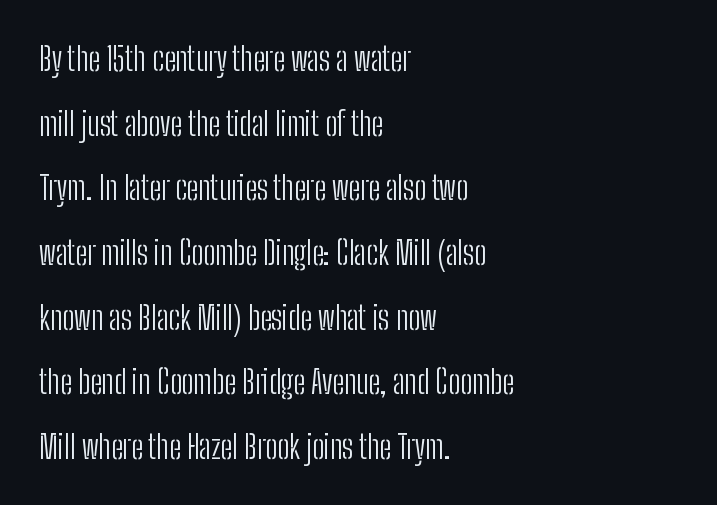
Q: Is the text bold? A: No.
Q: Is the text italic (slanted)? A: No, it is upright.
Q: Is the typeface a serif or a sans-serif typeface? A: Sans-serif.
Q: Is the text underlined? A: No.
Q: How is the paragraph aligned? A: Left-aligned.
Q: Is the spacing between letters normal or unusually wide? A: Normal.
Q: Is the spacing between lines tight, normal or loose? A: Loose.
Q: Width (condensed, normal, or wide)? A: Condensed.
Q: Stroke contrast? A: Low.
Q: x-height? A: Medium.
Q: Monospaced? A: No.
